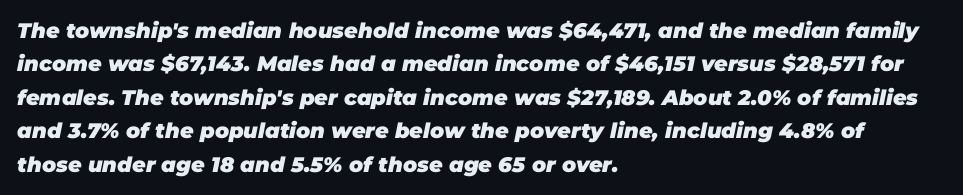
{"italic": "yes", "lean": "right", "slant_degrees": 11, "bold": "yes", "underline": "no", "align": "left", "line_spacing": "normal", "line_spacing_ratio": 1.59, "letter_spacing": "normal", "letter_spacing_em": 0.0, "glyph_px": 21}
